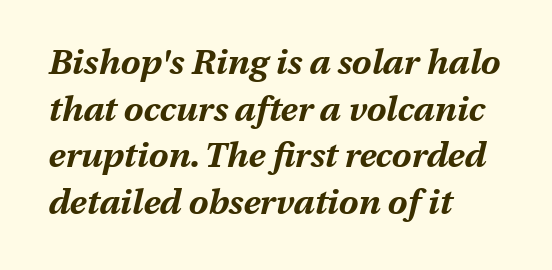
The lines sit at an ordinary, default distance from one another. Type without underlining. The text block is weighted toward the left margin, trailing off unevenly rightward. Characters follow at the spacing the type designer built in.
